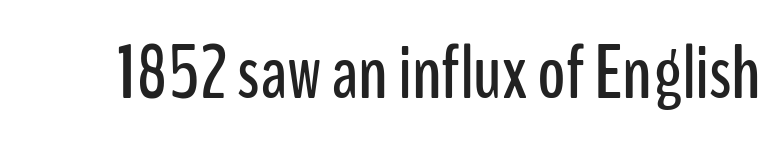
Q: Is the text italic (slanted)? A: No, it is upright.
Q: Is the typeface a serif or a sans-serif typeface? A: Sans-serif.
Q: Is the text underlined? A: No.
Q: Is the spacing between letters normal or unusually wide? A: Normal.
Q: Width (condensed, normal, or wide)? A: Condensed.
Q: Stroke contrast? A: Low.
Q: x-height? A: Medium.
Q: Monospaced? A: No.
